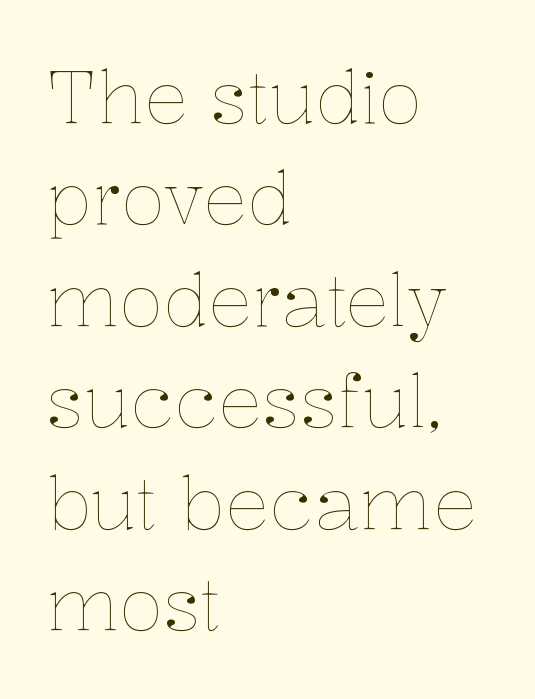
{"italic": "no", "bold": "no", "weight": "thin", "width": "normal", "stroke_contrast": "low", "x_height": "medium", "monospaced": "no", "underline": "no", "align": "left", "line_spacing": "normal", "line_spacing_ratio": 1.39, "letter_spacing": "normal", "letter_spacing_em": 0.0, "glyph_px": 73}
